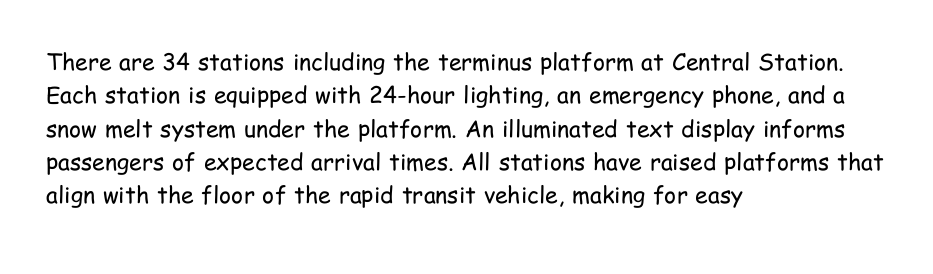
Q: Is the text bold? A: No.
Q: Is the text italic (slanted)? A: No, it is upright.
Q: Is the text underlined? A: No.
Q: How is the paragraph aligned? A: Left-aligned.
Q: Is the spacing between letters normal or unusually wide? A: Normal.
Q: Is the spacing between lines tight, normal or loose? A: Normal.
